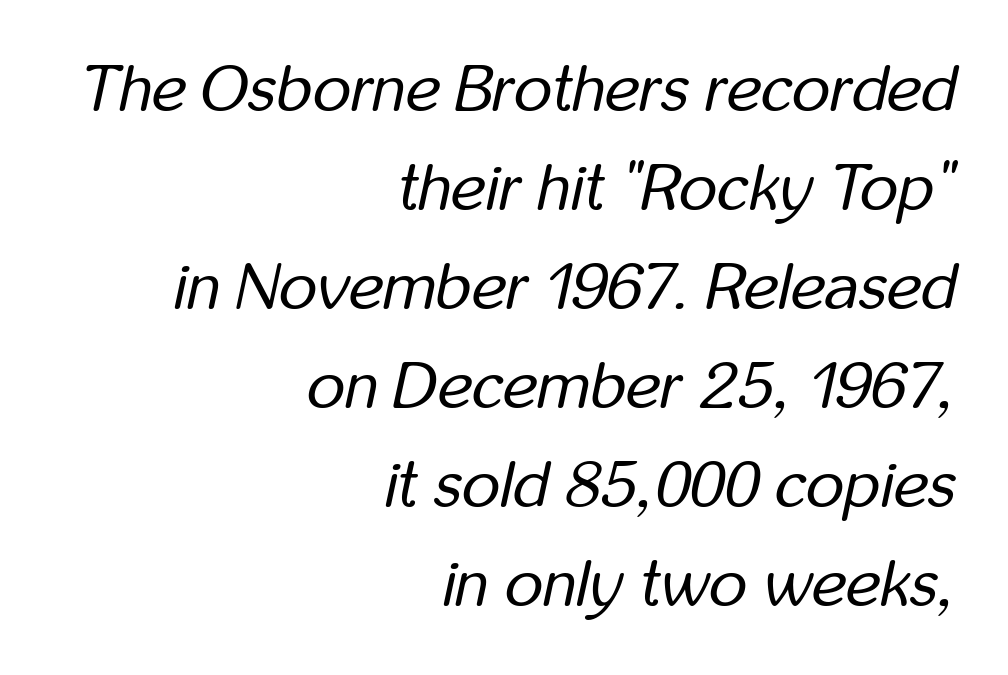
Do the characters align in a grid? No, the font is proportional. The face used here has a pronounced slope to its letters. The tracking reads as untouched default to a designer's eye. The lines in this sample share a right terminus and differ only in where they begin.
